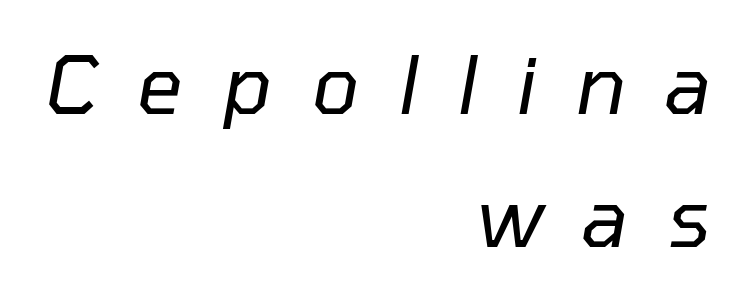
Each letter keeps its own natural width here, so spacing adapts to shape. Has an underline been added? It has not. These lines stack with their right ends in a neat column. Weight: regular or lighter. This sample keeps an unexceptional amount of space between lines. This is oblique type, the kind used for emphasis or titles.
